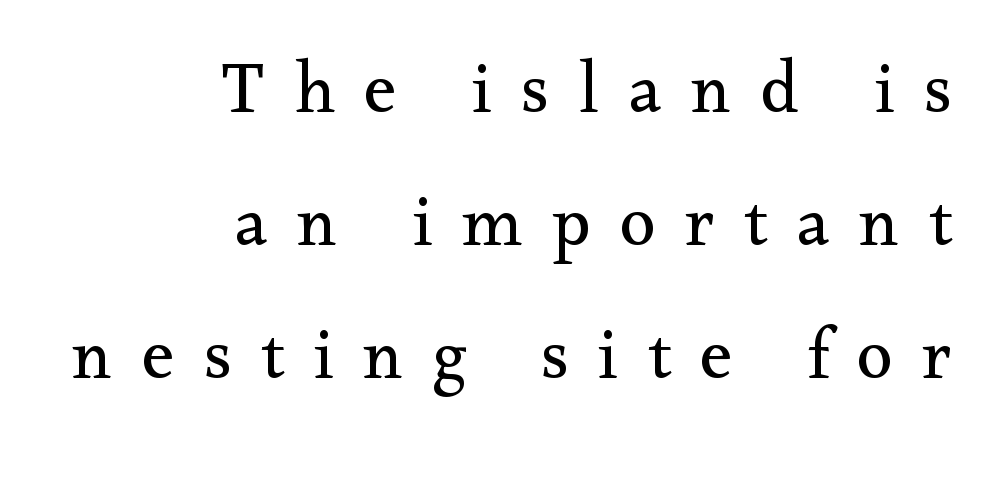
Casual observation: everything's shoved over to the right. Honestly, there is no underline to notice here at all. Compared with typical body copy, the letter spacing here is much looser. The rendering shows small feet on the letterforms — a serif design. Spacing verdict: proportional, widths tailored to each character.
